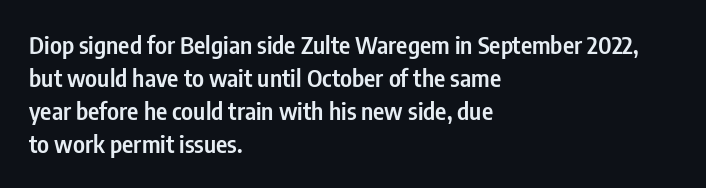
The image shows 24 px text type, upright; set left-aligned, normal line spacing (1.37x), normal letter spacing, not underlined.
